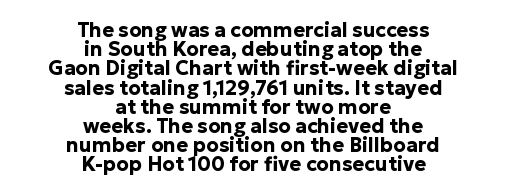
Q: Is the text bold? A: Yes.
Q: Is the text italic (slanted)? A: No, it is upright.
Q: Is the text underlined? A: No.
Q: How is the paragraph aligned? A: Centered.
Q: Is the spacing between letters normal or unusually wide? A: Normal.
Q: Is the spacing between lines tight, normal or loose? A: Tight.
